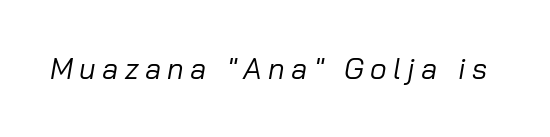
Q: Is the text bold? A: No.
Q: Is the text italic (slanted)? A: Yes, it leans right by about 10 degrees.
Q: Is the text underlined? A: No.
Q: Is the spacing between letters normal or unusually wide? A: Unusually wide.
Q: Width (condensed, normal, or wide)? A: Normal.
Q: Stroke contrast? A: Low.
Q: x-height? A: Medium.
Q: Monospaced? A: No.
